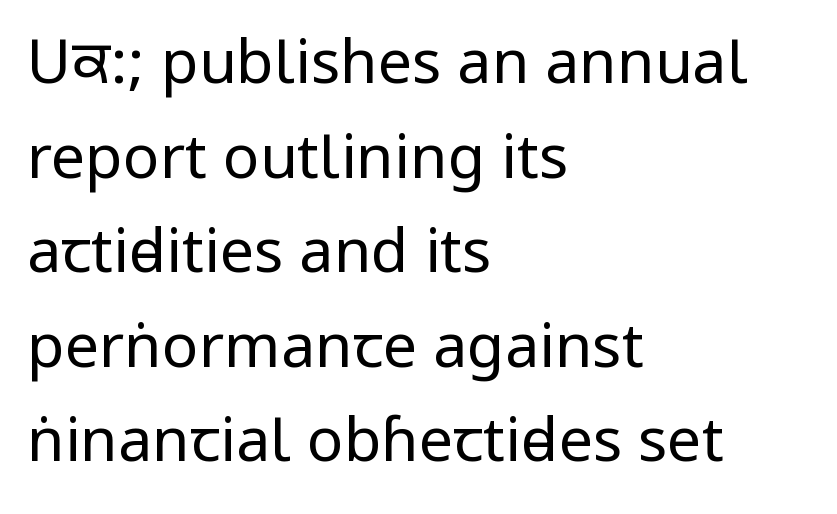
Q: Is the text bold? A: No.
Q: Is the text italic (slanted)? A: No, it is upright.
Q: Is the typeface a serif or a sans-serif typeface? A: Sans-serif.
Q: Is the text underlined? A: No.
Q: How is the paragraph aligned? A: Left-aligned.
Q: Is the spacing between letters normal or unusually wide? A: Normal.
Q: Is the spacing between lines tight, normal or loose? A: Normal.
Q: Width (condensed, normal, or wide)? A: Condensed.
Q: Stroke contrast? A: Low.
